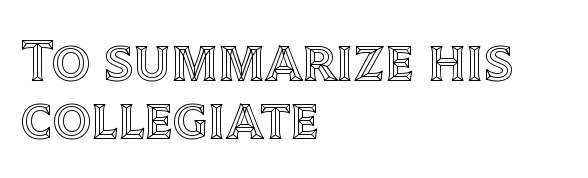
The image shows 60 px text type, upright; set left-aligned, tight line spacing (0.97x), normal letter spacing, not underlined; a large x-height.
